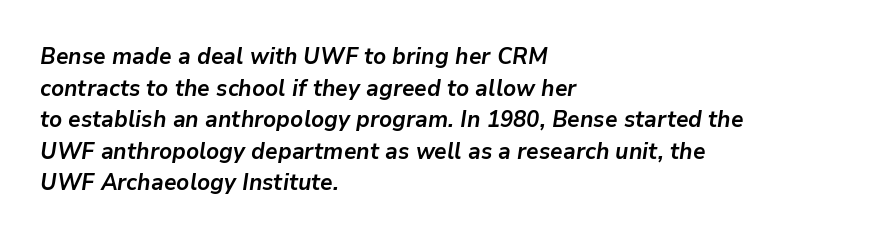
Emphasis-style slanted type is in use. Short and long lines alike share a common starting point at left. Quick note: interline space is typical. A full-strength bold gives these letters their thick strokes.
